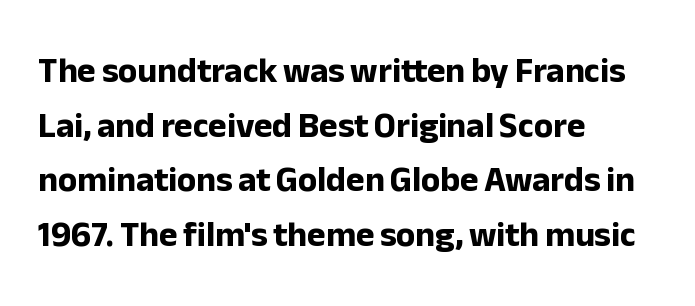
Students, this is bold: see how much ink each stroke carries. Type style note: lacks serifs. Quick note: interline space is typical. Just letters on the line, the space beneath them empty. Between one letter and the next there's only the usual sliver of space. This sample has the flowing, uneven cadence of proportional lettering.
